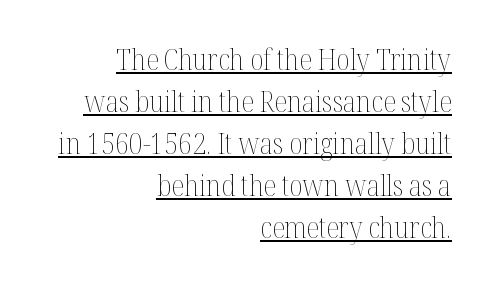
The image shows 30 px thin, condensed type, upright; set right-aligned, normal line spacing (1.4x), normal letter spacing, underlined; medium stroke contrast and a medium x-height.
